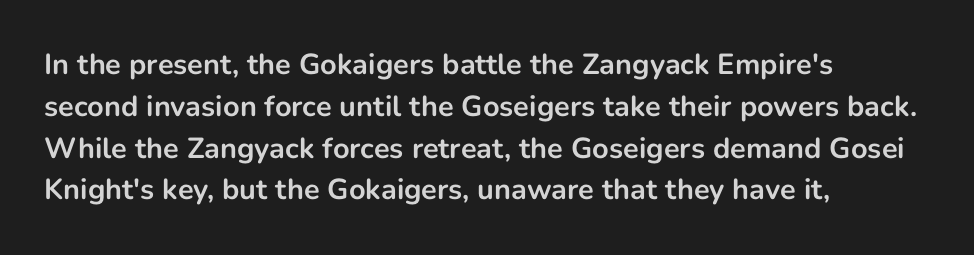
How would I describe the line gaps? Plain and ordinary. These lines are set flush left with a ragged right edge. A clean baseline with only descenders dipping below it. Every letter is thick-stroked: bold, no question.
